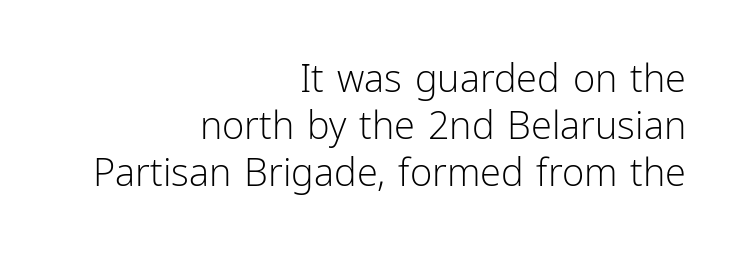
Q: Is the text bold? A: No.
Q: Is the text italic (slanted)? A: No, it is upright.
Q: Is the typeface a serif or a sans-serif typeface? A: Sans-serif.
Q: Is the text underlined? A: No.
Q: How is the paragraph aligned? A: Right-aligned.
Q: Is the spacing between letters normal or unusually wide? A: Normal.
Q: Width (condensed, normal, or wide)? A: Normal.
Q: Stroke contrast? A: Low.
Q: x-height? A: Medium.
Q: Monospaced? A: No.
